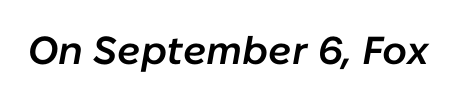
The image shows 39 px semibold type, italic (leaning right); set normal letter spacing, not underlined; low stroke contrast and a medium x-height.
